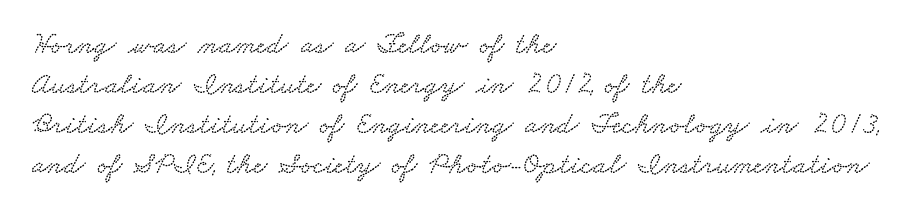
The image shows 30 px wide type; set left-aligned, normal line spacing (1.33x), normal letter spacing, not underlined; low stroke contrast and a small x-height.
